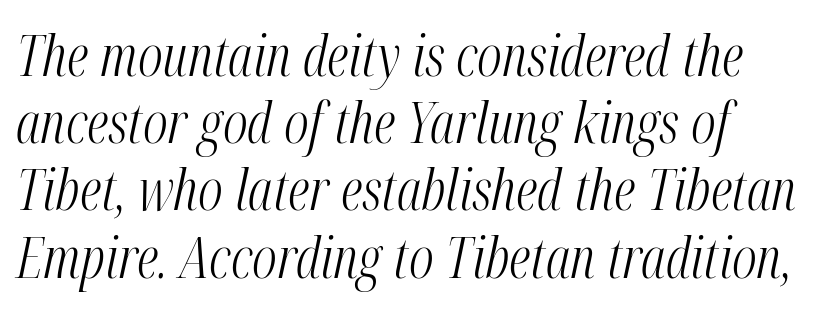
The rendering uses natural spacing where letterforms have individual widths. The line texture is even and compact thanks to regular tracking. Plain, unruled lines of type. If you drew a ruler down the left edge, every line would touch it. A typesetter would mark this as italic. The weight would be labelled regular, book, light, or lighter still.
